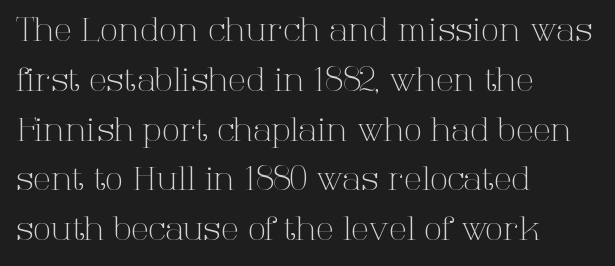
Looks like regular typesetting: each glyph gets only the width it needs. Nobody touched the tracking dial on this one. Compared with a typical body face, this is equally light or lighter still. Horizontally, the lines are justified to the leading edge only. This rendering employs a face with finishing strokes, i.e., a serif. Quick note: underline off.
